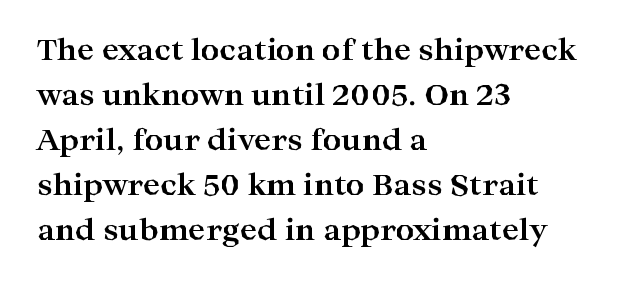
Q: Is the text bold? A: Yes.
Q: Is the text italic (slanted)? A: No, it is upright.
Q: Is the typeface a serif or a sans-serif typeface? A: Serif.
Q: Is the text underlined? A: No.
Q: How is the paragraph aligned? A: Left-aligned.
Q: Is the spacing between letters normal or unusually wide? A: Normal.
Q: Is the spacing between lines tight, normal or loose? A: Normal.
Q: Width (condensed, normal, or wide)? A: Wide.
Q: Stroke contrast? A: High.
Q: x-height? A: Medium.
Q: Monospaced? A: No.
